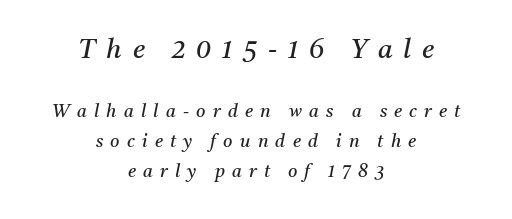
Q: Is the text bold? A: No.
Q: Is the text italic (slanted)? A: Yes, it leans right by about 11 degrees.
Q: Is the text underlined? A: No.
Q: How is the paragraph aligned? A: Centered.
Q: Is the spacing between letters normal or unusually wide? A: Unusually wide.
Q: Is the spacing between lines tight, normal or loose? A: Normal.
Q: Which block of text is set in a larger size, the first (top) or the second (bottom)? A: The first (top) one.
